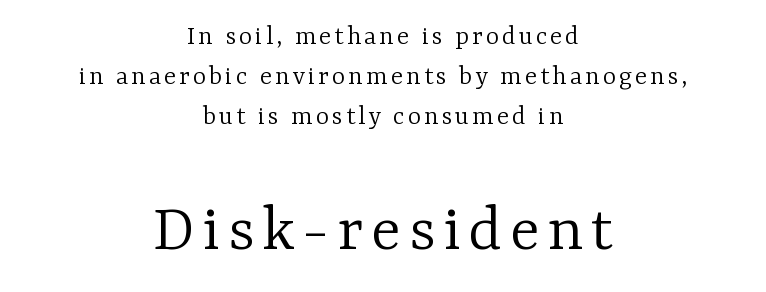
The image shows 69 px light serif type, upright; set centered, normal line spacing (1.43x), not underlined; the second (bottom) block is 2.46x larger; low stroke contrast and a medium x-height.
